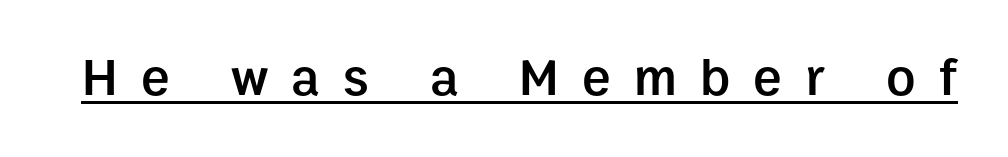
{"serif": "no", "italic": "no", "bold": "semi", "weight": "semibold", "width": "normal", "stroke_contrast": "low", "x_height": "medium", "monospaced": "no", "underline": "yes", "letter_spacing": "wide", "letter_spacing_em": 0.43, "glyph_px": 54}
